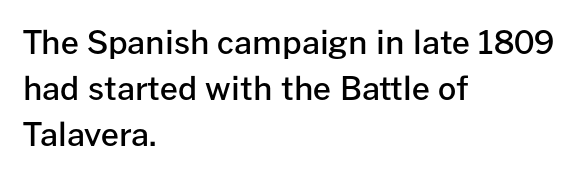
Regular leading. The face used here is proportionally spaced, like ordinary book or web type. A clean baseline with only descenders dipping below it. All the whitespace from short lines collects on the right. You can tell from the bare stems that sans-serif type was used. Tracking here is standard; glyphs follow each other at the usual distance.
